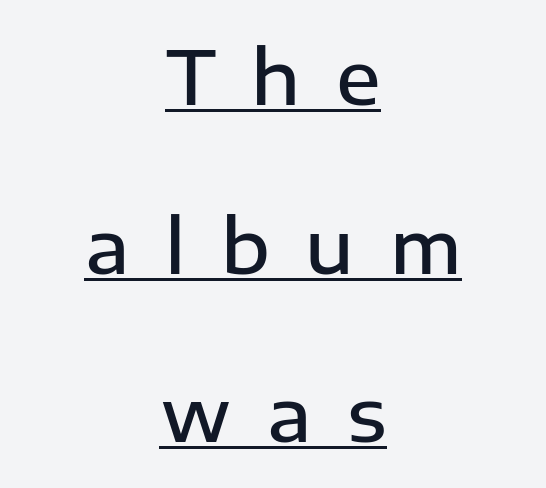
Inter-character spacing is expanded well beyond the font's built-in metrics. Posture: straight, roman, zero tilt. Looks like regular typesetting: each glyph gets only the width it needs. Heft: intermediate — a semibold. This sample uses a sans-serif face.
